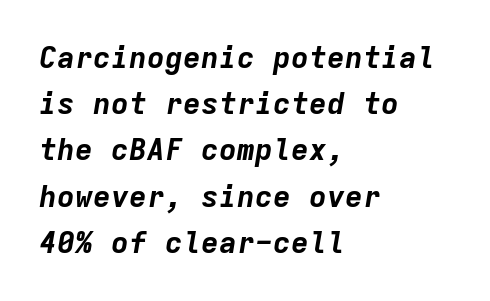
Every character sits at an angle, as italics do. This rendering uses left alignment, leaving the right contour irregular. Glyph-to-glyph distance matches everyday printed text. Decoration check: the copy has no underline.
